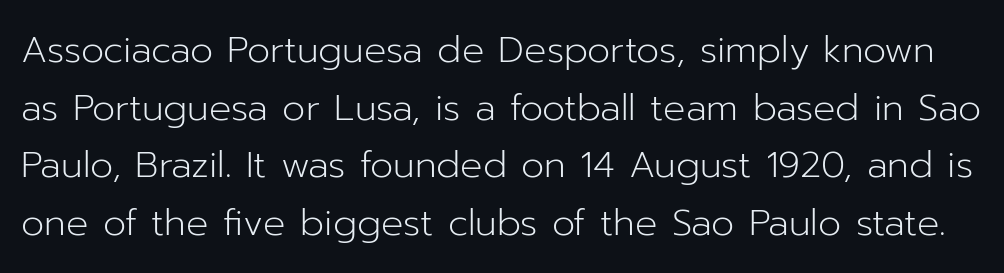
The image shows 37 px light sans-serif type, upright; set normal line spacing (1.56x), normal letter spacing, not underlined; low stroke contrast and a medium x-height.
